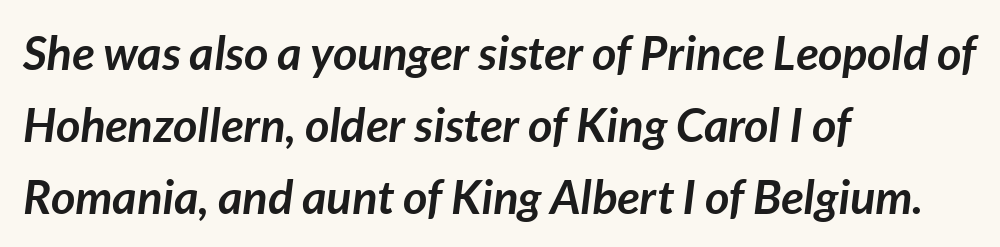
{"italic": "yes", "lean": "right", "slant_degrees": 7, "bold": "yes", "weight": "semibold", "width": "normal", "stroke_contrast": "low", "x_height": "medium", "monospaced": "no", "underline": "no", "align": "left", "line_spacing": "normal", "line_spacing_ratio": 1.53, "letter_spacing": "normal", "letter_spacing_em": 0.0, "glyph_px": 47}
